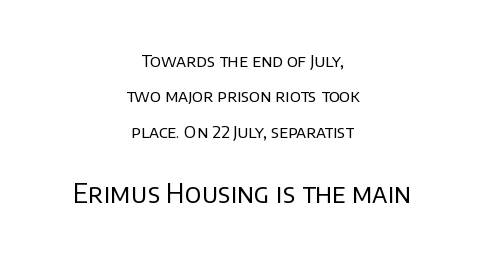
Q: Is the text bold? A: No.
Q: Is the text italic (slanted)? A: No, it is upright.
Q: Is the text underlined? A: No.
Q: How is the paragraph aligned? A: Centered.
Q: Is the spacing between letters normal or unusually wide? A: Normal.
Q: Is the spacing between lines tight, normal or loose? A: Loose.
Q: Which block of text is set in a larger size, the first (top) or the second (bottom)? A: The second (bottom) one.
